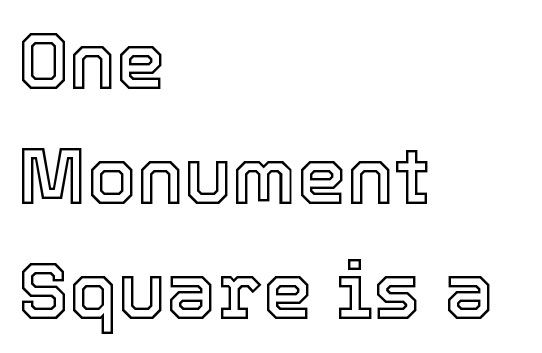
{"italic": "no", "width": "normal", "x_height": "medium", "monospaced": "no", "underline": "no", "align": "left", "line_spacing": "normal", "line_spacing_ratio": 1.44, "letter_spacing": "normal", "letter_spacing_em": 0.0, "glyph_px": 80}
